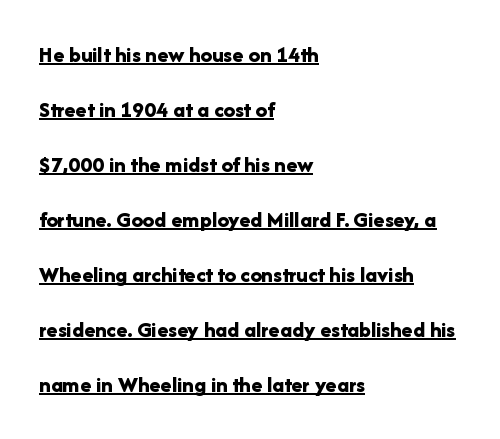
The image shows 23 px bold type, upright; set left-aligned, loose line spacing (2.39x), normal letter spacing, underlined.
